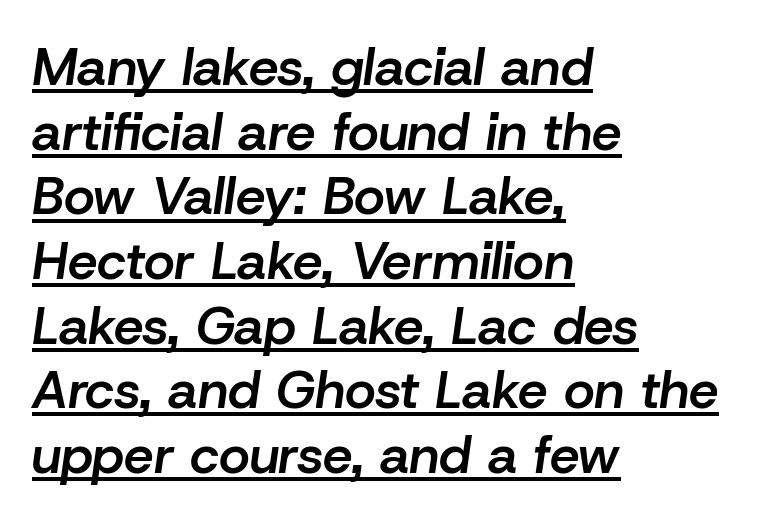
Q: Is the text bold? A: Semi-bold.
Q: Is the text italic (slanted)? A: Yes, it leans right by about 8 degrees.
Q: Is the text underlined? A: Yes.
Q: How is the paragraph aligned? A: Left-aligned.
Q: Is the spacing between letters normal or unusually wide? A: Normal.
Q: Width (condensed, normal, or wide)? A: Normal.
Q: Stroke contrast? A: Low.
Q: x-height? A: Medium.
Q: Monospaced? A: No.
